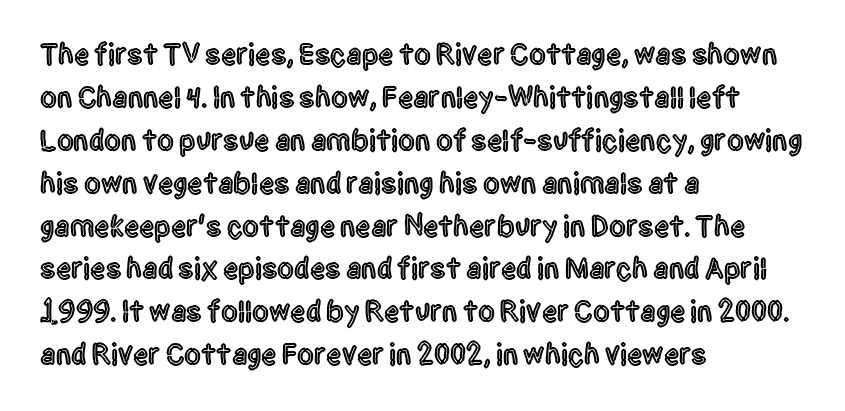
The image shows 30 px condensed sans-serif type, upright; set left-aligned, normal line spacing (1.43x), normal letter spacing, not underlined; a large x-height.
